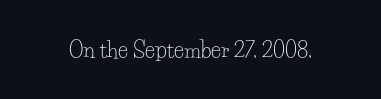
The passage shown is not underscored anywhere. The font's upright variant was chosen for this text. Stems here are at most as thick as an everyday book face. Observe the ordinary spacing: letters are neighbours, not strangers.
